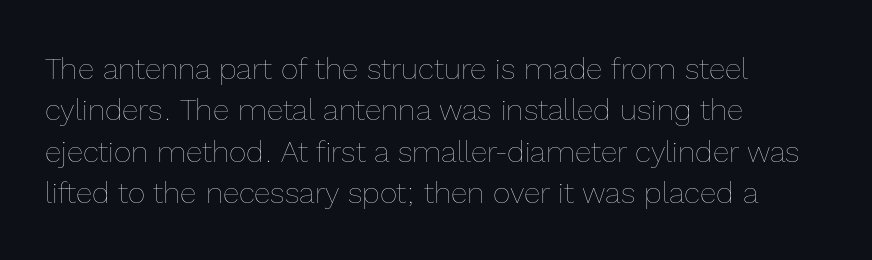
{"italic": "no", "bold": "no", "weight": "thin", "width": "normal", "x_height": "medium", "monospaced": "no", "underline": "no", "align": "left", "line_spacing": "normal", "line_spacing_ratio": 1.38, "letter_spacing": "normal", "letter_spacing_em": 0.0, "glyph_px": 30}
